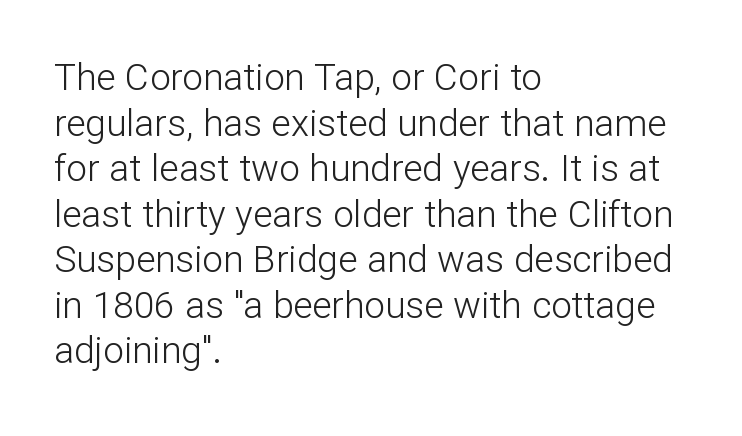
The image shows 37 px light sans-serif type, upright; set left-aligned, line spacing 1.23x, normal letter spacing, not underlined; low stroke contrast and a medium x-height.
